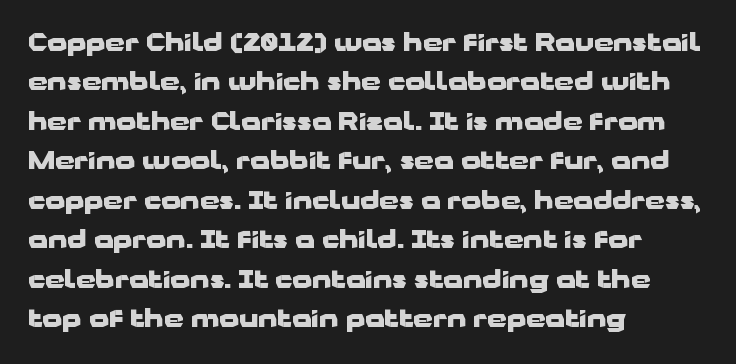
Q: Is the text bold? A: Yes.
Q: Is the text italic (slanted)? A: No, it is upright.
Q: Is the text underlined? A: No.
Q: How is the paragraph aligned? A: Left-aligned.
Q: Is the spacing between letters normal or unusually wide? A: Normal.
Q: Is the spacing between lines tight, normal or loose? A: Normal.
